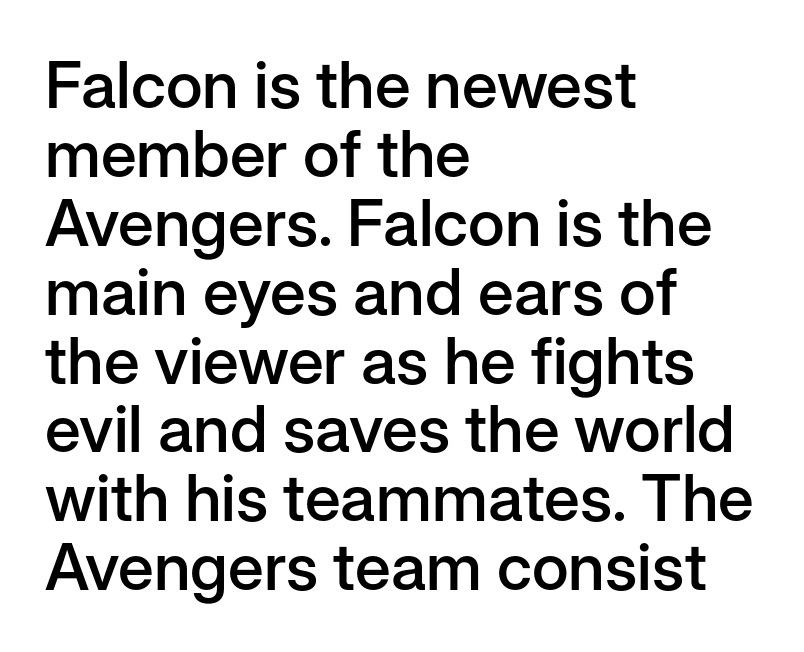
The image shows 65 px semibold sans-serif type, upright; set left-aligned, tight line spacing (1.06x), normal letter spacing, not underlined; low stroke contrast and a medium x-height.
